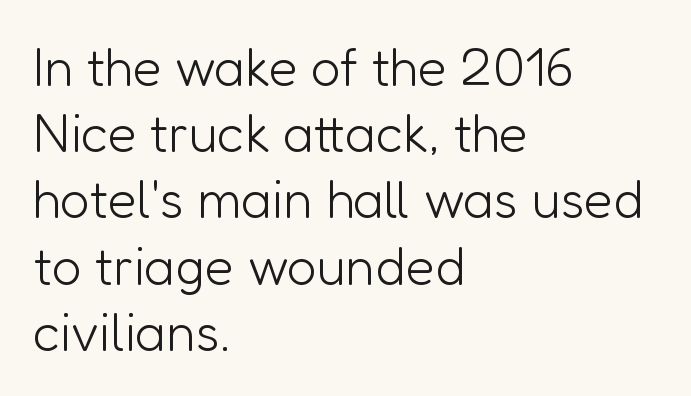
{"serif": "no", "italic": "no", "bold": "no", "weight": "light", "width": "normal", "stroke_contrast": "low", "x_height": "medium", "monospaced": "no", "underline": "no", "align": "left", "line_spacing": "normal", "line_spacing_ratio": 1.25, "letter_spacing": "normal", "letter_spacing_em": 0.0, "glyph_px": 53}
